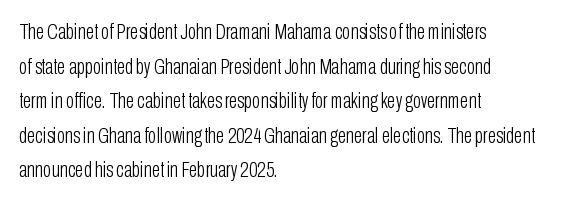
{"italic": "no", "bold": "no", "underline": "no", "align": "left", "line_spacing": "normal", "line_spacing_ratio": 1.57, "letter_spacing": "normal", "letter_spacing_em": 0.0, "glyph_px": 22}
